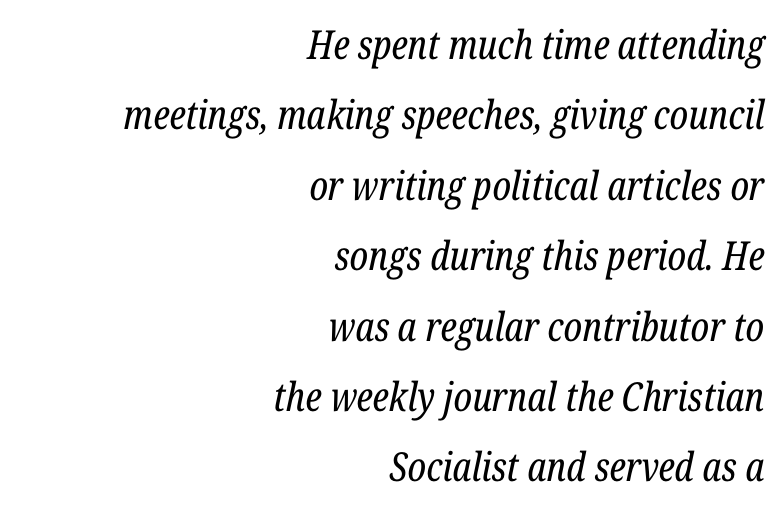
The rendering applies a slant to the glyphs. Each stroke keeps to a modest, everyday thickness or less. Character widths vary here, with narrow letters taking less room than wide ones. The paragraph shown leans on its right margin. The passage shown is typeset with a serif family.
